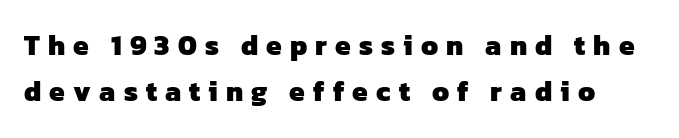
The image shows 28 px heavy sans-serif type; set normal line spacing (1.65x), unusually wide letter spacing (+0.29 em), not underlined; low stroke contrast and a medium x-height.
